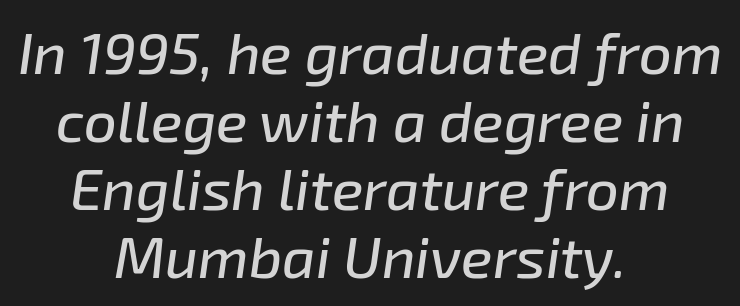
Q: Is the text italic (slanted)? A: Yes, it leans right by about 8 degrees.
Q: Is the text underlined? A: No.
Q: How is the paragraph aligned? A: Centered.
Q: Is the spacing between letters normal or unusually wide? A: Normal.
Q: Width (condensed, normal, or wide)? A: Normal.
Q: Stroke contrast? A: Low.
Q: x-height? A: Medium.
Q: Monospaced? A: No.
